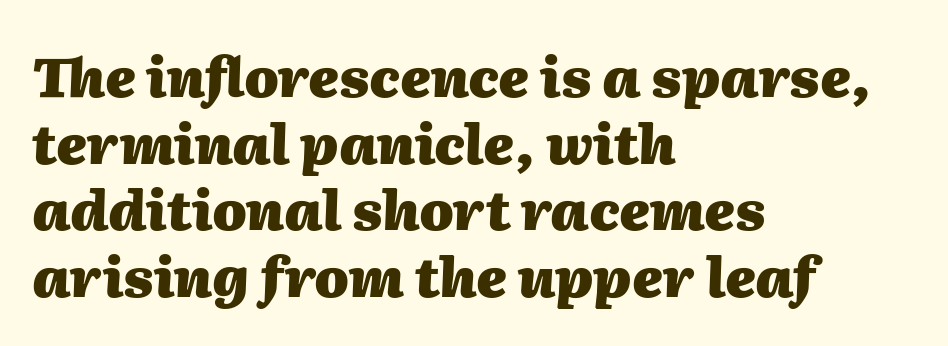
The whole block is typeset with a tilt. Reading down the block, your eye returns to a fixed left position each line. Just letters on the line, the space beneath them empty. Its strokes are broad and dark, the hallmark of bold type. Character widths vary here, with narrow letters taking less room than wide ones. Default kerning and tracking; the words read as compact shapes.
